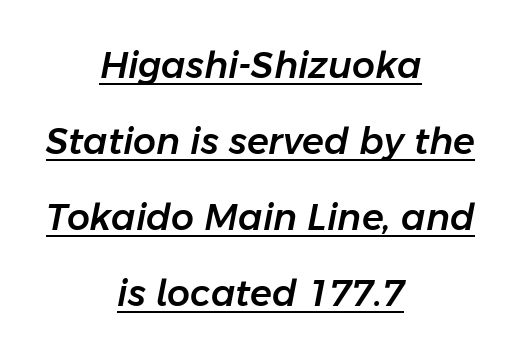
The block of text is sparse from top to bottom, with ample space between rows. What stands out about the letter spacing? Nothing — it is the standard amount. Glance below the letters and you will spot a drawn line. Looking at the ascenders, they clearly lean. Here the designer chose a conventional face with non-uniform glyph widths.
